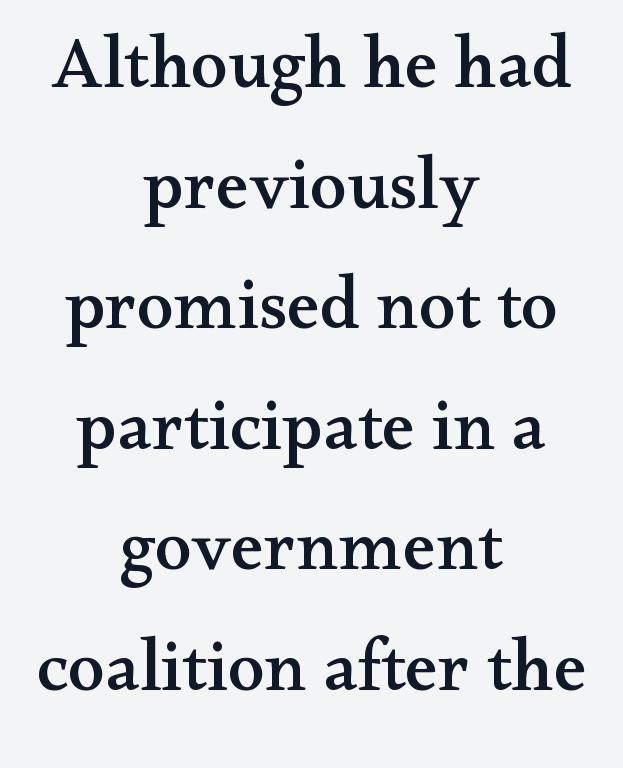
Q: Is the text italic (slanted)? A: No, it is upright.
Q: Is the typeface a serif or a sans-serif typeface? A: Serif.
Q: Is the text underlined? A: No.
Q: How is the paragraph aligned? A: Centered.
Q: Is the spacing between letters normal or unusually wide? A: Normal.
Q: Is the spacing between lines tight, normal or loose? A: Normal.
Q: Width (condensed, normal, or wide)? A: Wide.
Q: Stroke contrast? A: Medium.
Q: x-height? A: Small.
Q: Monospaced? A: No.
